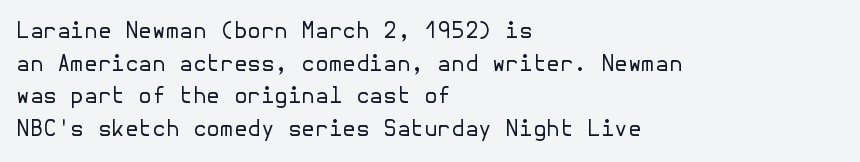
{"italic": "no", "bold": "no", "underline": "no", "align": "left", "line_spacing": "normal", "line_spacing_ratio": 1.48, "letter_spacing": "normal", "letter_spacing_em": 0.0, "glyph_px": 22}
